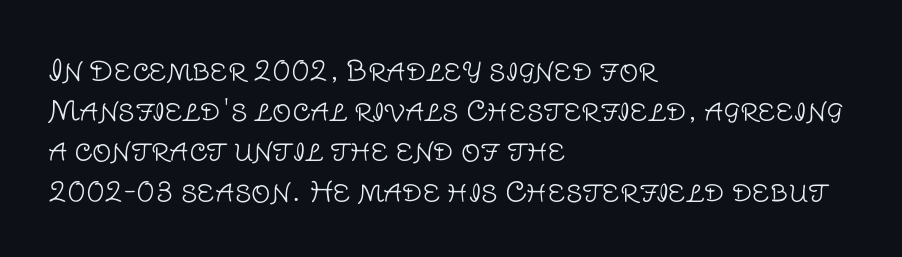
Q: Is the text bold? A: No.
Q: Is the text italic (slanted)? A: Yes.
Q: Is the text underlined? A: No.
Q: How is the paragraph aligned? A: Left-aligned.
Q: Is the spacing between letters normal or unusually wide? A: Normal.
Q: Is the spacing between lines tight, normal or loose? A: Normal.
